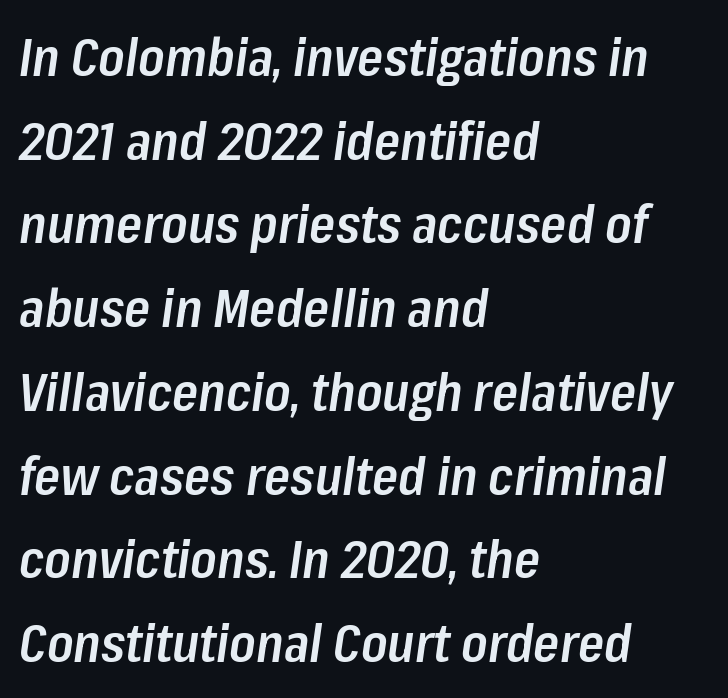
{"italic": "yes", "lean": "right", "slant_degrees": 8, "bold": "semi", "weight": "semibold", "width": "condensed", "stroke_contrast": "low", "x_height": "medium", "monospaced": "no", "underline": "no", "align": "left", "line_spacing": "normal", "line_spacing_ratio": 1.58, "letter_spacing": "normal", "letter_spacing_em": 0.0, "glyph_px": 53}
